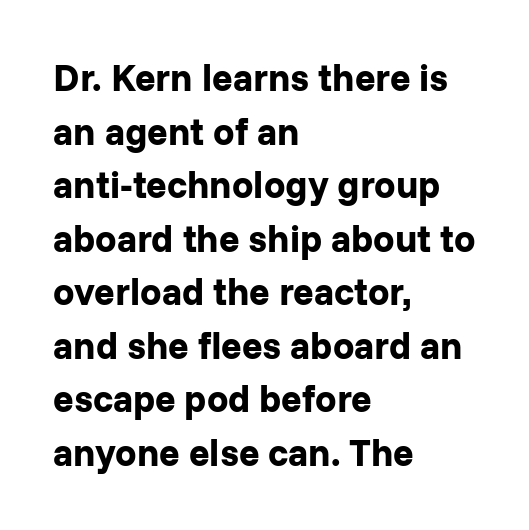
{"serif": "no", "italic": "no", "bold": "yes", "weight": "bold", "width": "normal", "stroke_contrast": "low", "x_height": "medium", "monospaced": "no", "underline": "no", "align": "left", "line_spacing": "normal", "line_spacing_ratio": 1.41, "letter_spacing": "normal", "letter_spacing_em": 0.0, "glyph_px": 38}
